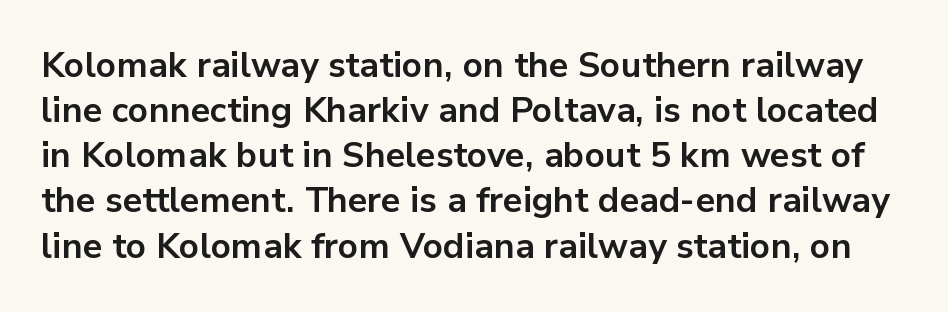
Q: Is the text bold? A: Yes.
Q: Is the text italic (slanted)? A: No, it is upright.
Q: Is the typeface a serif or a sans-serif typeface? A: Sans-serif.
Q: Is the text underlined? A: No.
Q: Is the spacing between letters normal or unusually wide? A: Normal.
Q: Is the spacing between lines tight, normal or loose? A: Normal.
Q: Width (condensed, normal, or wide)? A: Normal.
Q: Stroke contrast? A: Low.
Q: x-height? A: Medium.
Q: Monospaced? A: No.
